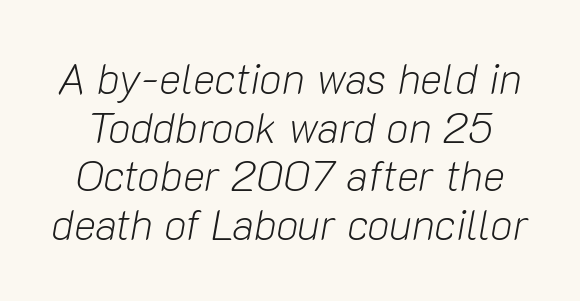
Q: Is the text bold? A: No.
Q: Is the text italic (slanted)? A: Yes, it leans right by about 10 degrees.
Q: Is the text underlined? A: No.
Q: Is the spacing between letters normal or unusually wide? A: Normal.
Q: Width (condensed, normal, or wide)? A: Normal.
Q: Stroke contrast? A: Low.
Q: x-height? A: Medium.
Q: Monospaced? A: No.
